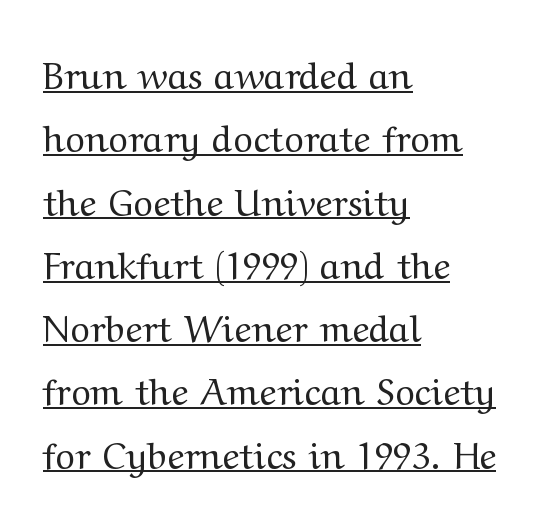
Q: Is the text bold? A: No.
Q: Is the text italic (slanted)? A: No, it is upright.
Q: Is the typeface a serif or a sans-serif typeface? A: Serif.
Q: Is the text underlined? A: Yes.
Q: How is the paragraph aligned? A: Left-aligned.
Q: Is the spacing between letters normal or unusually wide? A: Normal.
Q: Width (condensed, normal, or wide)? A: Wide.
Q: Stroke contrast? A: Medium.
Q: x-height? A: Medium.
Q: Monospaced? A: No.
